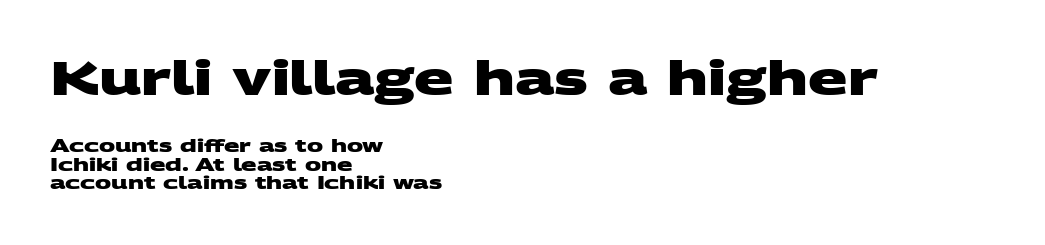
Any mark beneath the type? The region is blank. Does the bottom block carry the larger type? No, the top block does. The gaps between neighbouring characters are ordinary and unremarkable. A typesetter would call this proportional, since set widths differ per character. The designer went with a sans here, leaving each stem footless.
